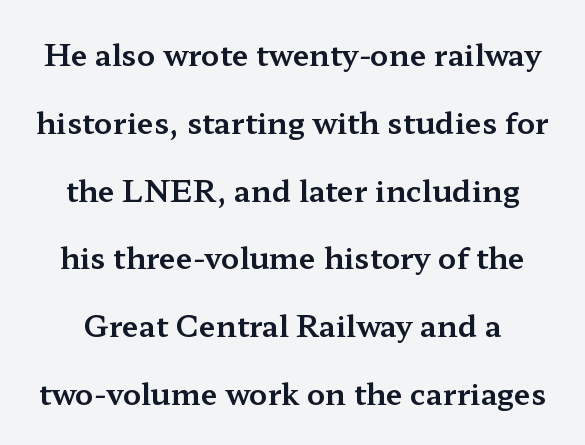
Q: Is the text italic (slanted)? A: No, it is upright.
Q: Is the typeface a serif or a sans-serif typeface? A: Serif.
Q: Is the text underlined? A: No.
Q: Is the spacing between letters normal or unusually wide? A: Normal.
Q: Is the spacing between lines tight, normal or loose? A: Loose.
Q: Width (condensed, normal, or wide)? A: Wide.
Q: Stroke contrast? A: Medium.
Q: x-height? A: Medium.
Q: Monospaced? A: No.
